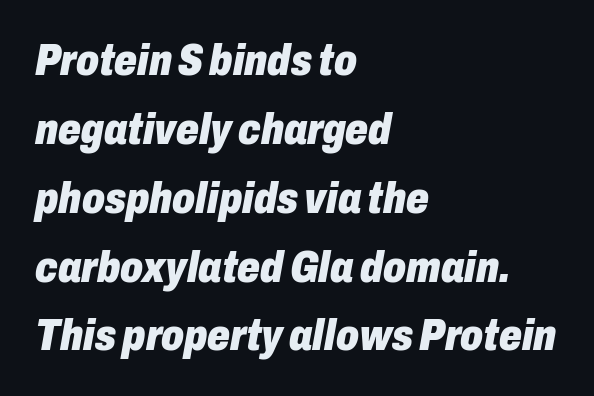
{"italic": "yes", "lean": "right", "slant_degrees": 10, "bold": "yes", "weight": "heavy", "width": "condensed", "stroke_contrast": "low", "x_height": "medium", "monospaced": "no", "underline": "no", "align": "left", "line_spacing": "normal", "line_spacing_ratio": 1.53, "letter_spacing": "normal", "letter_spacing_em": 0.0, "glyph_px": 45}
